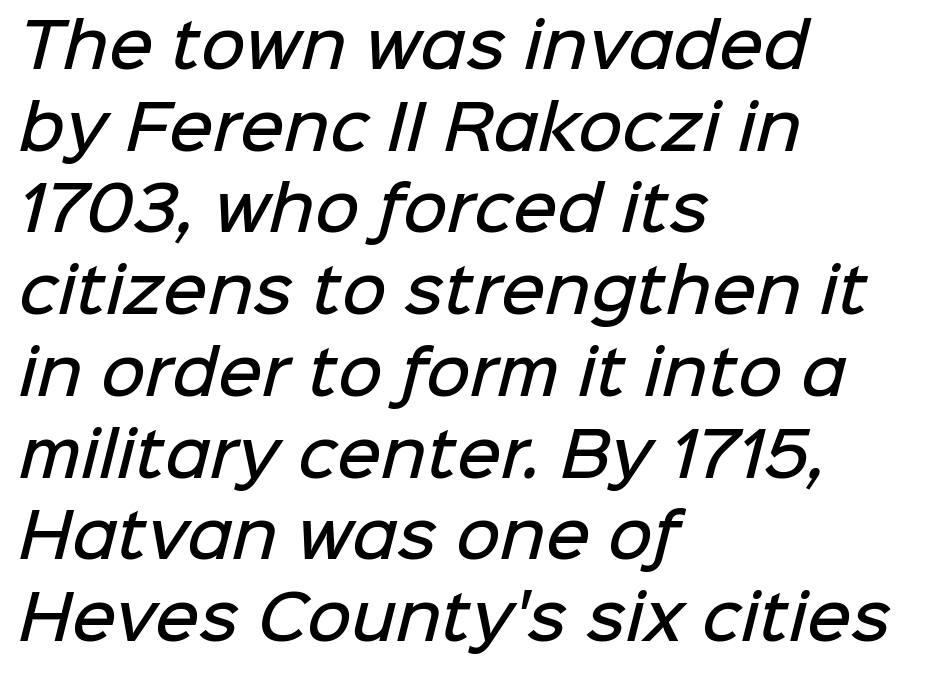
{"serif": "no", "bold": "semi", "weight": "semibold", "width": "normal", "stroke_contrast": "low", "x_height": "medium", "monospaced": "no", "underline": "no", "align": "left", "line_spacing": "normal", "line_spacing_ratio": 1.34, "letter_spacing": "normal", "letter_spacing_em": 0.0, "glyph_px": 61}
